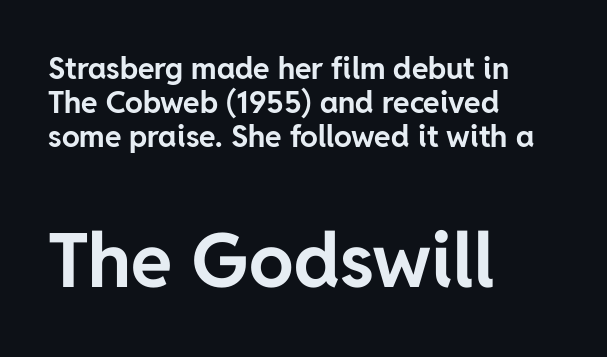
Do the letters lean? They stand straight. Each word holds together tightly as a unit, with standard inter-letter gaps. Proportional: the letters do not fall into vertical columns. Typesetter's note: full bold, strokes at maximum text heaviness. The face used here is a sans, in the tradition of grotesques and geometrics.
